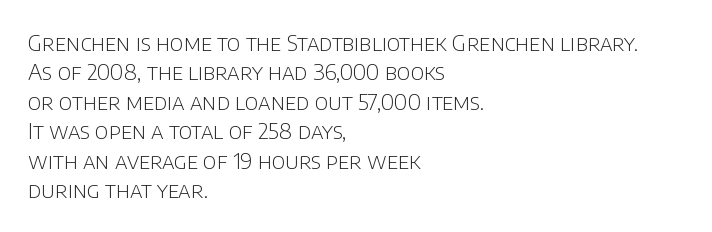
{"italic": "no", "bold": "no", "underline": "no", "align": "left", "line_spacing": "normal", "line_spacing_ratio": 1.34, "letter_spacing": "normal", "letter_spacing_em": 0.0, "glyph_px": 22}
